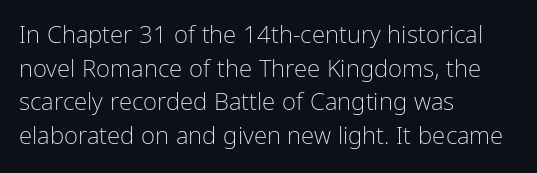
The image shows 24 px text type, upright; set left-aligned, normal line spacing (1.4x), normal letter spacing, not underlined.
